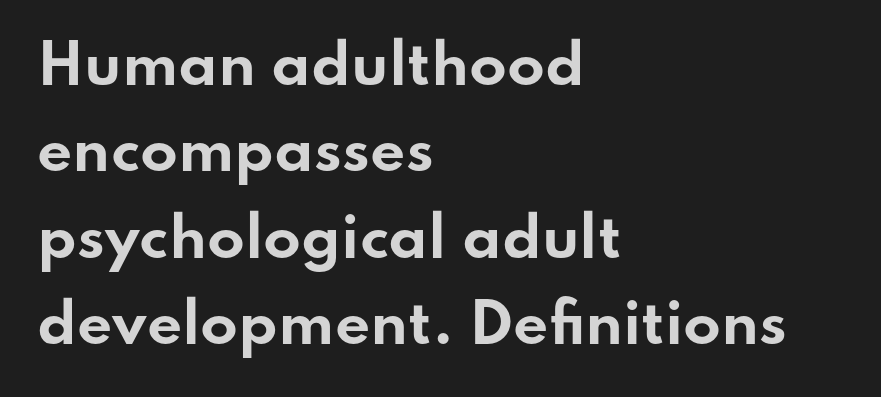
These words are printed bold, with thick strokes throughout. The rendering uses natural spacing where letterforms have individual widths. Words appear dense and cohesive because spacing is normal. Are there feet on the stems? There aren't — it's a sans. Descenders are the only things crossing below the line. The specimen reads as upright at a glance.
